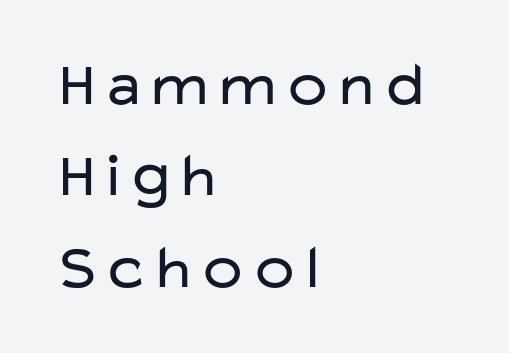
{"serif": "no", "italic": "no", "bold": "no", "weight": "regular", "width": "wide", "stroke_contrast": "low", "x_height": "medium", "monospaced": "no", "underline": "no", "align": "left", "line_spacing": "normal", "line_spacing_ratio": 1.45, "letter_spacing": "normal", "letter_spacing_em": 0.0, "glyph_px": 63}
